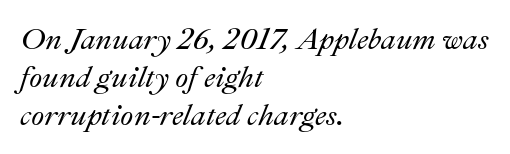
{"italic": "yes", "lean": "right", "slant_degrees": 22, "width": "normal", "stroke_contrast": "medium", "x_height": "small", "monospaced": "no", "underline": "no", "align": "left", "line_spacing": "normal", "line_spacing_ratio": 1.26, "letter_spacing": "normal", "letter_spacing_em": 0.0, "glyph_px": 30}
